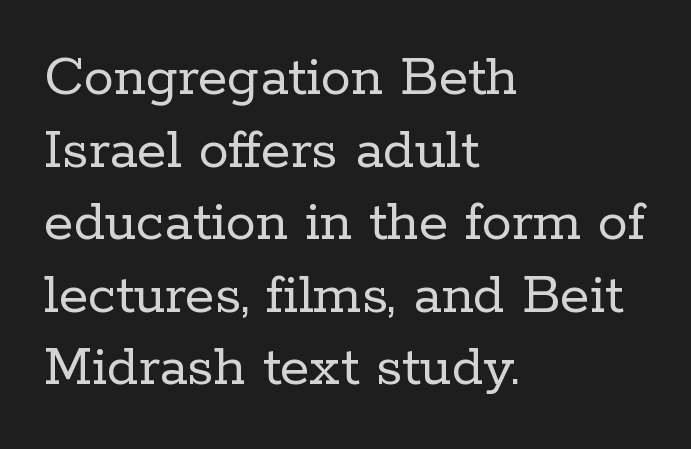
The image shows 60 px regular-weight serif type, upright; set left-aligned, line spacing 1.21x, normal letter spacing, not underlined; low stroke contrast and a medium x-height.
